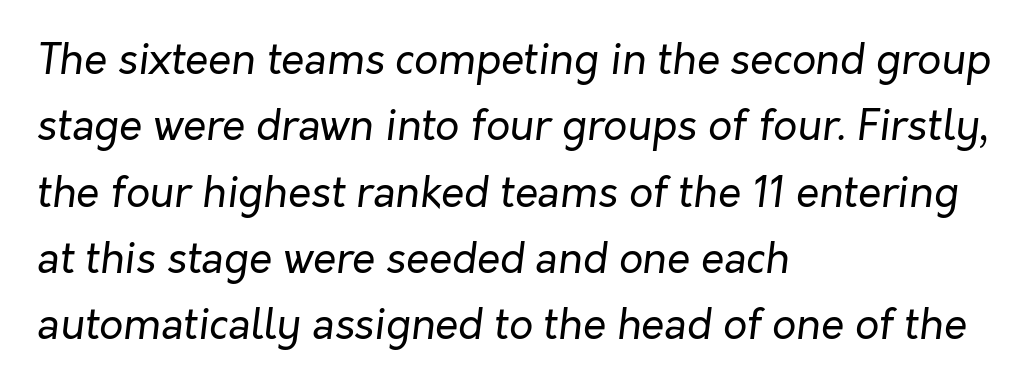
The image shows 42 px regular-weight type, italic (leaning right); set left-aligned, normal line spacing (1.58x), normal letter spacing, not underlined; low stroke contrast and a medium x-height.
